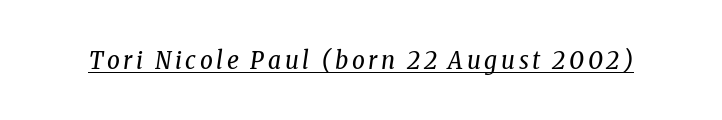
{"italic": "yes", "lean": "right", "slant_degrees": 8, "bold": "no", "underline": "yes", "glyph_px": 25}
